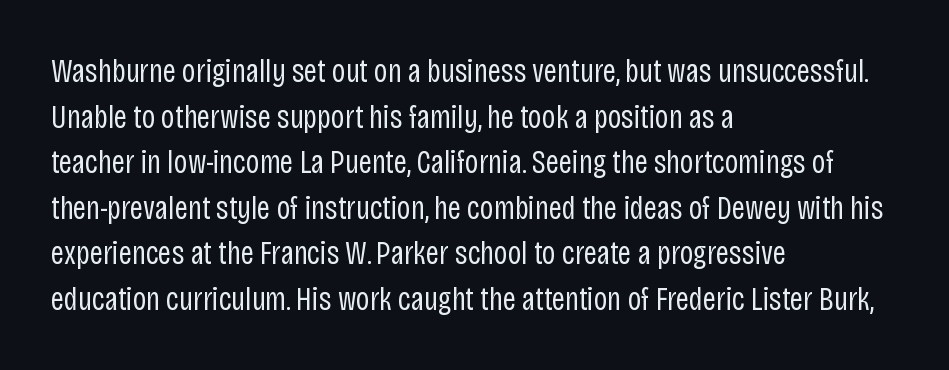
The image shows 33 px regular-weight, condensed sans-serif type, upright; set left-aligned, normal line spacing (1.38x), normal letter spacing, not underlined; low stroke contrast and a large x-height.
